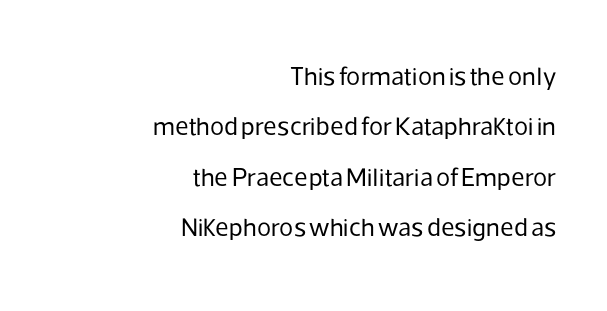
Q: Is the text bold? A: No.
Q: Is the text italic (slanted)? A: No, it is upright.
Q: Is the text underlined? A: No.
Q: How is the paragraph aligned? A: Right-aligned.
Q: Is the spacing between letters normal or unusually wide? A: Normal.
Q: Is the spacing between lines tight, normal or loose? A: Loose.
